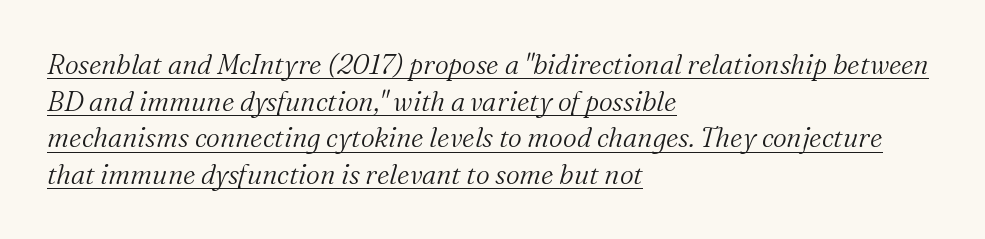
The image shows 27 px text type, italic (leaning right); set left-aligned, normal line spacing (1.36x), normal letter spacing, underlined.
